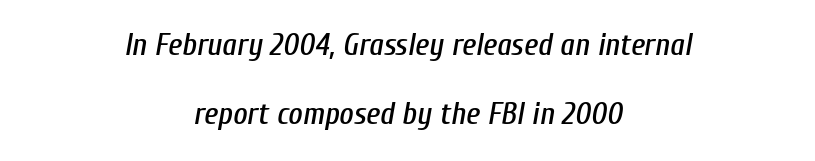
The image shows 31 px condensed type, italic (leaning right); set centered, loose line spacing (2.24x), normal letter spacing, not underlined; low stroke contrast and a medium x-height.
